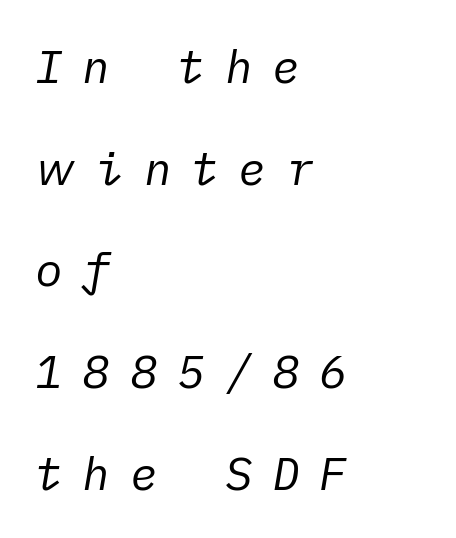
Q: Is the text bold? A: No.
Q: Is the text italic (slanted)? A: Yes, it leans right by about 10 degrees.
Q: Is the text underlined? A: No.
Q: How is the paragraph aligned? A: Left-aligned.
Q: Is the spacing between letters normal or unusually wide? A: Unusually wide.
Q: Is the spacing between lines tight, normal or loose? A: Loose.
Q: Width (condensed, normal, or wide)? A: Normal.
Q: Stroke contrast? A: Low.
Q: x-height? A: Medium.
